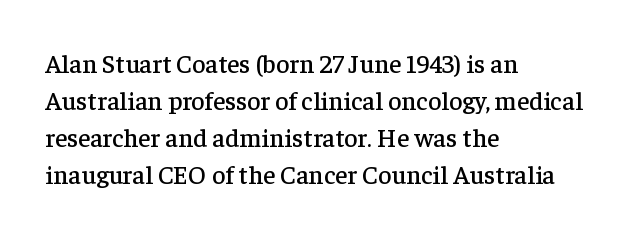
Q: Is the text italic (slanted)? A: No, it is upright.
Q: Is the text underlined? A: No.
Q: How is the paragraph aligned? A: Left-aligned.
Q: Is the spacing between letters normal or unusually wide? A: Normal.
Q: Is the spacing between lines tight, normal or loose? A: Normal.
